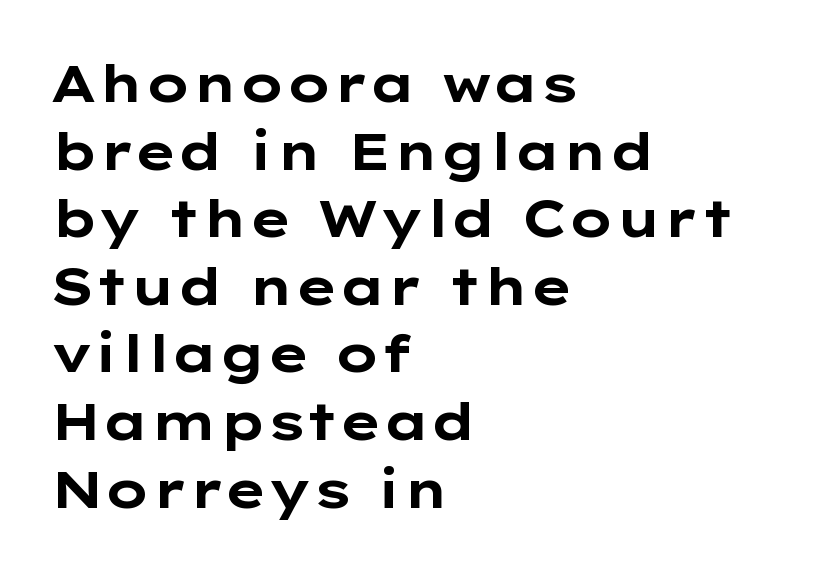
{"serif": "no", "italic": "no", "bold": "yes", "weight": "bold", "width": "wide", "stroke_contrast": "low", "x_height": "medium", "monospaced": "no", "underline": "no", "align": "left", "line_spacing": "normal", "line_spacing_ratio": 1.3, "letter_spacing": "normal", "letter_spacing_em": 0.0, "glyph_px": 52}
